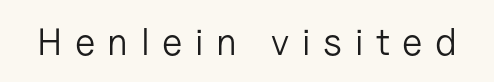
The passage shown is typed in a proportional face where columns would drift. Weight: regular or lighter. Quick note: not italic, upright. The face used here is a sans, in the tradition of grotesques and geometrics.
